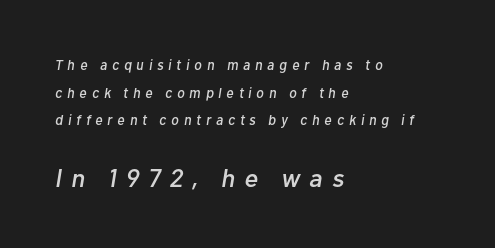
{"italic": "yes", "lean": "right", "slant_degrees": 10, "underline": "no", "align": "left", "line_spacing": "loose", "line_spacing_ratio": 1.97, "letter_spacing": "wide", "letter_spacing_em": 0.35, "larger_block": "second", "size_ratio": 1.86, "glyph_px": 26}
